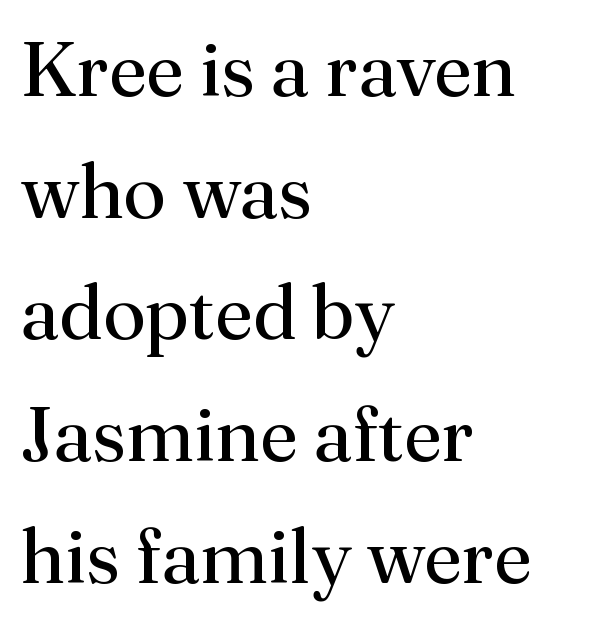
Quick note: underline off. Stroke thickness stays within the range of a standard reading face or lighter. Do the characters align in a grid? No, the font is proportional. Are there feet on the stems? There are — it's a serif. Notice how the passage keeps a crisp vertical edge on the left only. Regular leading.
